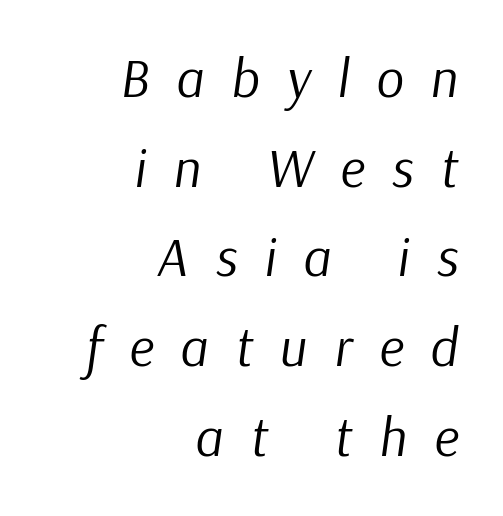
The image shows 54 px regular-weight type, italic (leaning right); set right-aligned, normal line spacing (1.66x), unusually wide letter spacing (+0.5 em), not underlined; low stroke contrast and a medium x-height.
